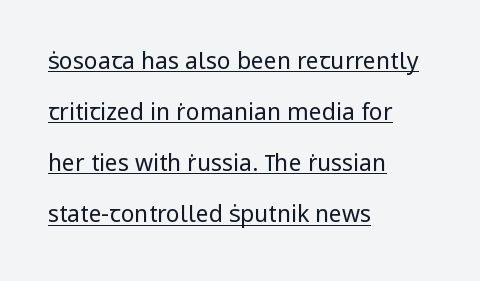
The rag falls on the right side of this text block. Letter spacing: default. Widely set lines give the paragraph a tall, airy silhouette. Designer's note — italics off, roman on.
